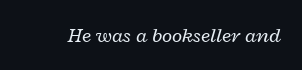
Each word holds together tightly as a unit, with standard inter-letter gaps. Style check: oblique. Lines of text with bare space underneath. Heaviness? Minimal to ordinary, like unemphasized prose.
